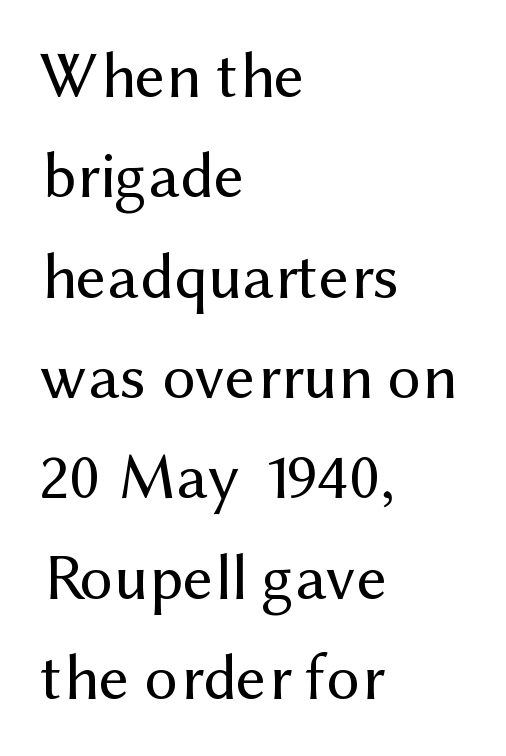
The image shows 66 px regular-weight sans-serif type, upright; set left-aligned, normal line spacing (1.52x), normal letter spacing, not underlined; medium stroke contrast and a medium x-height.
